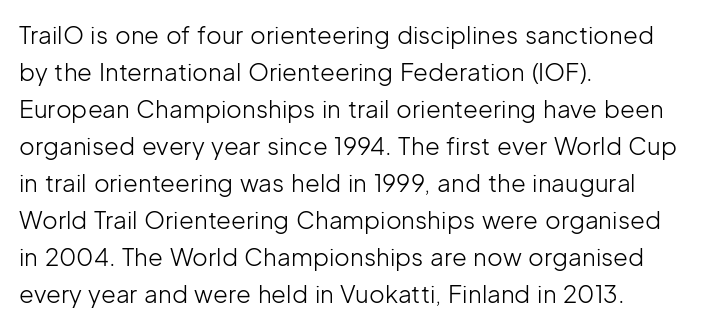
Q: Is the text bold? A: No.
Q: Is the text italic (slanted)? A: No, it is upright.
Q: Is the text underlined? A: No.
Q: How is the paragraph aligned? A: Left-aligned.
Q: Is the spacing between letters normal or unusually wide? A: Normal.
Q: Is the spacing between lines tight, normal or loose? A: Normal.
